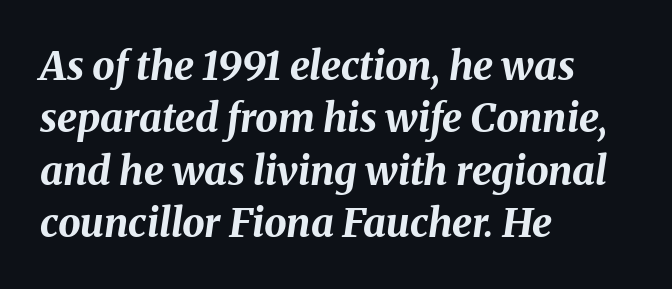
You could not count columns in this text — the font is proportionally spaced. Glance below the letters and you will spot only blank space. The letters are bold, with thick, heavy strokes. Whoever set this chose a conventional vertical rhythm. Does the lettering tilt? It does — this is italic.
